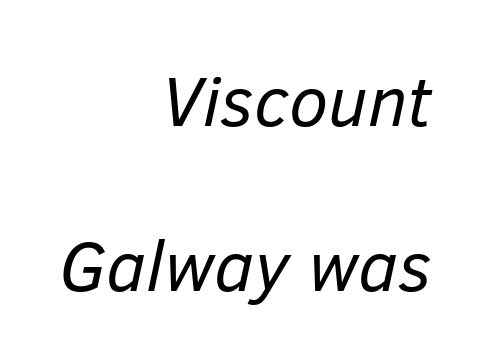
The image shows 71 px regular-weight type, italic (leaning right); set right-aligned, loose line spacing (2.33x), normal letter spacing, not underlined; low stroke contrast and a medium x-height.
